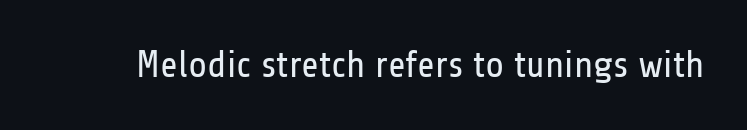
Q: Is the text bold? A: No.
Q: Is the text italic (slanted)? A: No, it is upright.
Q: Is the typeface a serif or a sans-serif typeface? A: Sans-serif.
Q: Is the text underlined? A: No.
Q: Is the spacing between letters normal or unusually wide? A: Normal.
Q: Width (condensed, normal, or wide)? A: Condensed.
Q: Stroke contrast? A: Low.
Q: x-height? A: Medium.
Q: Monospaced? A: No.
